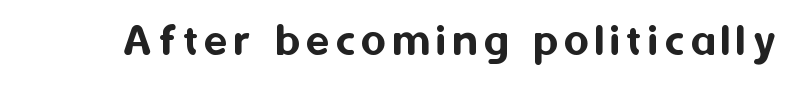
{"serif": "no", "italic": "no", "width": "normal", "stroke_contrast": "medium", "x_height": "medium", "monospaced": "no", "underline": "no", "glyph_px": 48}
